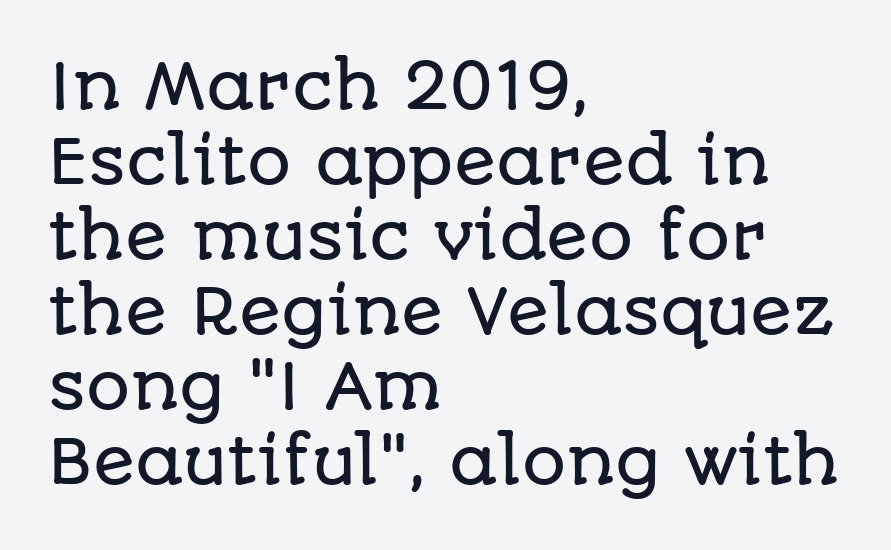
The image shows 62 px sans-serif type, upright; set left-aligned, line spacing 1.21x, normal letter spacing, not underlined; low stroke contrast and a large x-height.
